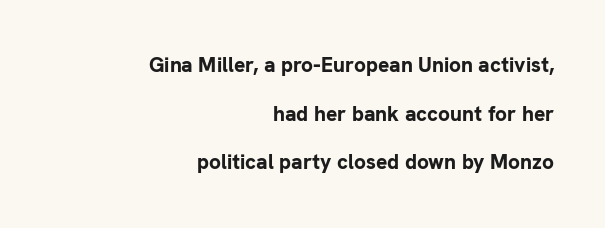
Q: Is the text bold? A: Yes.
Q: Is the text italic (slanted)? A: No, it is upright.
Q: Is the text underlined? A: No.
Q: How is the paragraph aligned? A: Right-aligned.
Q: Is the spacing between letters normal or unusually wide? A: Normal.
Q: Is the spacing between lines tight, normal or loose? A: Loose.
